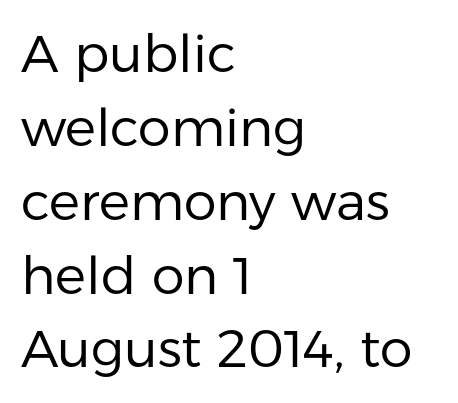
The image shows 52 px regular-weight sans-serif type, upright; set left-aligned, normal line spacing (1.42x), normal letter spacing, not underlined; low stroke contrast and a medium x-height.
